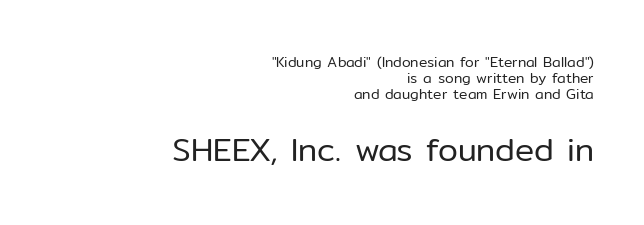
The image shows 32 px regular-weight sans-serif type, upright; set right-aligned, tight line spacing (1.15x), normal letter spacing, not underlined; the second (bottom) block is 2.29x larger; low stroke contrast and a medium x-height.
